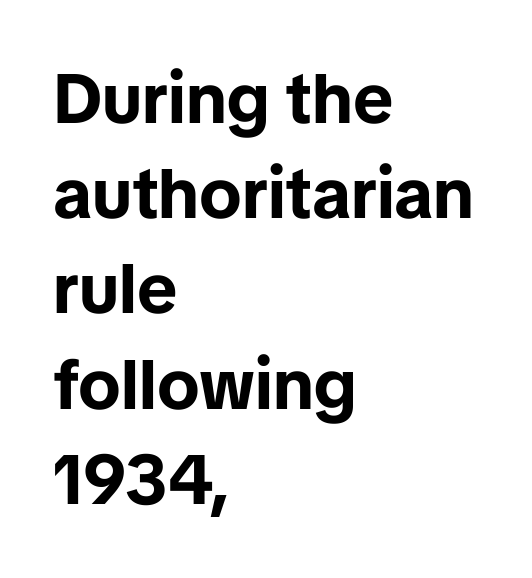
The image shows 70 px bold sans-serif type, upright; set left-aligned, normal line spacing (1.36x), normal letter spacing, not underlined; low stroke contrast and a medium x-height.
